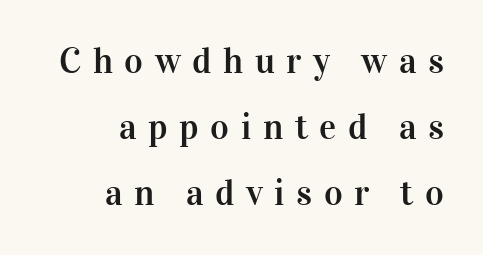
The image shows 36 px serif type, upright; set right-aligned, line spacing 1.84x, unusually wide letter spacing (+0.32 em), not underlined; high stroke contrast and a medium x-height.
